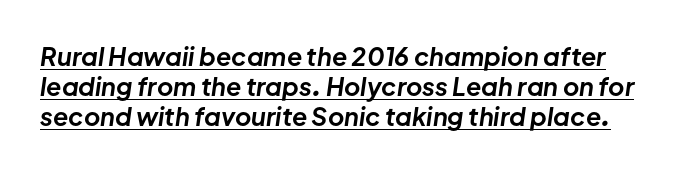
Q: Is the text bold? A: Yes.
Q: Is the text italic (slanted)? A: Yes, it leans right by about 8 degrees.
Q: Is the text underlined? A: Yes.
Q: Is the spacing between letters normal or unusually wide? A: Normal.
